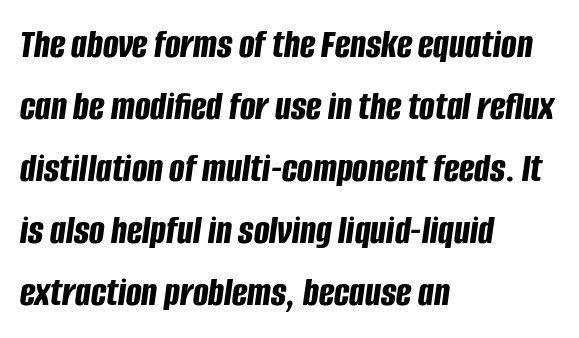
{"italic": "yes", "lean": "right", "slant_degrees": 8, "bold": "yes", "weight": "bold", "width": "condensed", "stroke_contrast": "low", "x_height": "large", "monospaced": "no", "underline": "no", "align": "left", "line_spacing": "normal", "line_spacing_ratio": 1.51, "letter_spacing": "normal", "letter_spacing_em": 0.0, "glyph_px": 41}
